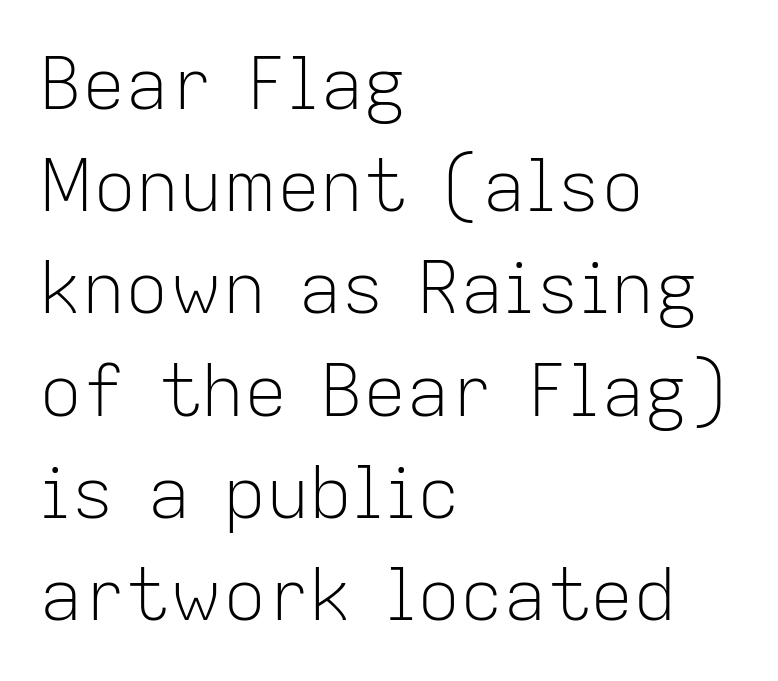
{"serif": "no", "italic": "no", "bold": "no", "weight": "light", "width": "normal", "stroke_contrast": "low", "x_height": "medium", "monospaced": "no", "underline": "no", "align": "left", "line_spacing": "normal", "line_spacing_ratio": 1.42, "letter_spacing": "normal", "letter_spacing_em": 0.0, "glyph_px": 72}
